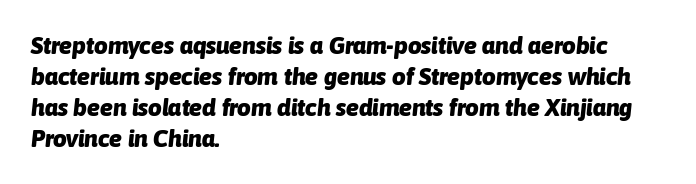
A classic flush-left, rag-right setting is used for this passage. A normal amount of white space separates one row of letters from the next. Style check: oblique. Between one letter and the next there's only the usual sliver of space. Typesetter's note: full bold, strokes at maximum text heaviness. Clear beneath every line of the passage.
